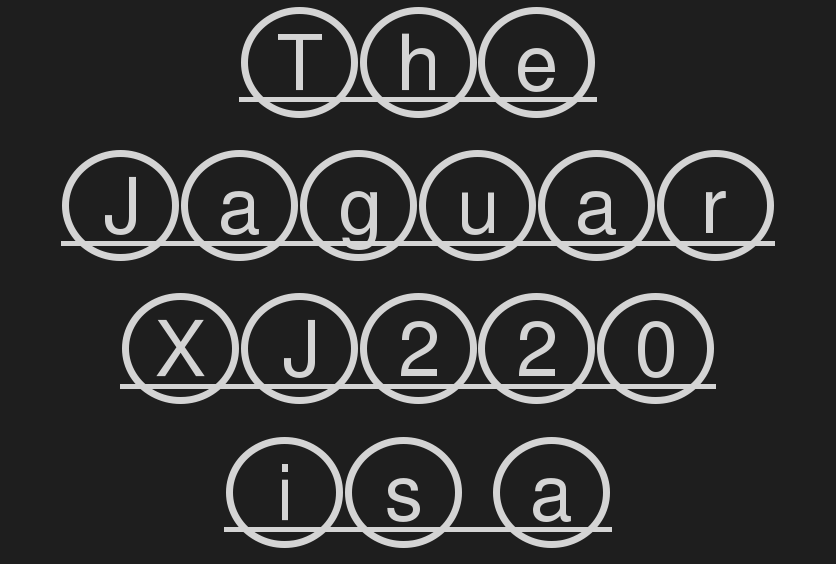
The image shows 77 px wide type, upright; set centered, line spacing 1.86x, normal letter spacing, underlined; a large x-height.
